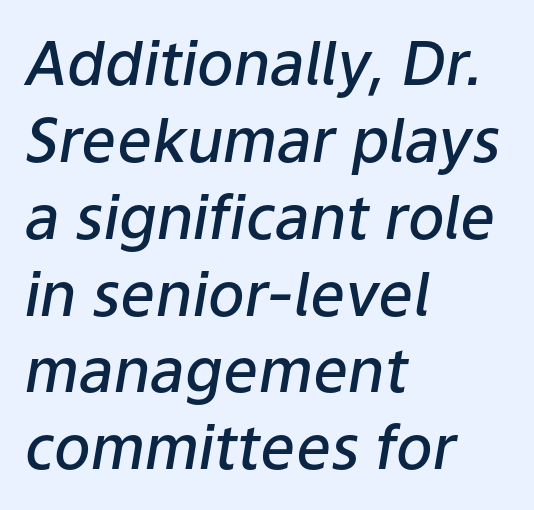
The leading is moderate, giving the passage an even texture. This rendering uses left alignment, leaving the right contour irregular. The specimen reads as italic at a glance. Default kerning and tracking; the words read as compact shapes. Rule under the text: the space is simply empty.
